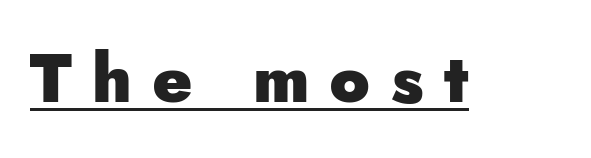
{"serif": "no", "italic": "no", "bold": "yes", "weight": "heavy", "width": "normal", "stroke_contrast": "low", "x_height": "small", "monospaced": "no", "underline": "yes", "letter_spacing": "wide", "letter_spacing_em": 0.3, "glyph_px": 67}
